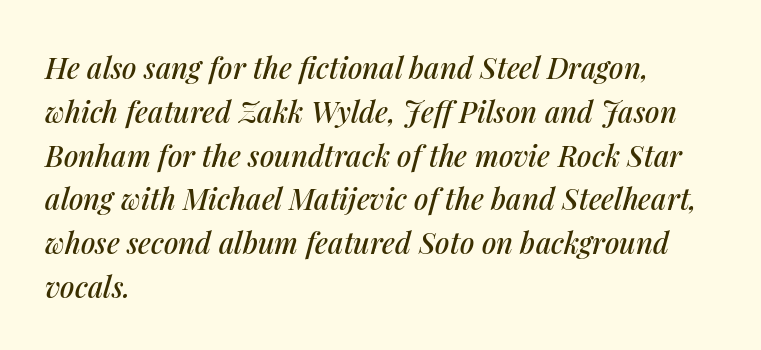
Short note: letters normally spaced. Is the block centered? No — it sits flush against the left margin. The lines sit at an ordinary, default distance from one another. The letters are slanted; this is an italic face. Do the characters align in a grid? No, the font is proportional.
